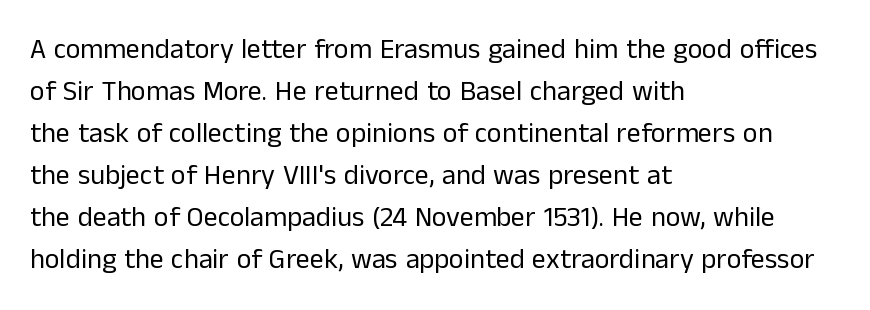
The image shows 28 px regular-weight sans-serif type, upright; set left-aligned, normal line spacing (1.5x), normal letter spacing, not underlined; low stroke contrast and a medium x-height.
